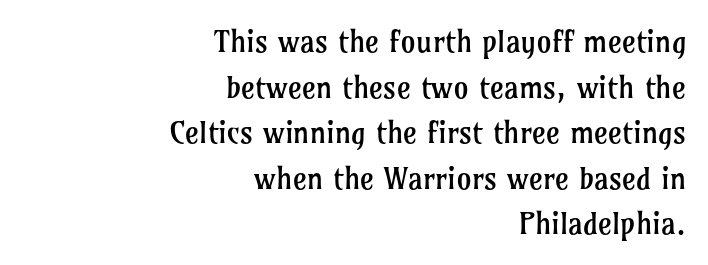
The axis of the letterforms is exactly vertical. Weight: not bold — regular or lighter. Right-aligned paragraph, ragged on the left. Small tapered or slab feet sit at the stroke ends, so this counts as serif. Students, note that the glyphs here touch the page at normal intervals. This block has exactly the height ordinary leading produces.
